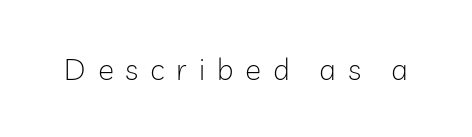
Q: Is the text bold? A: No.
Q: Is the text italic (slanted)? A: No, it is upright.
Q: Is the typeface a serif or a sans-serif typeface? A: Sans-serif.
Q: Is the text underlined? A: No.
Q: Is the spacing between letters normal or unusually wide? A: Unusually wide.
Q: Width (condensed, normal, or wide)? A: Normal.
Q: Stroke contrast? A: Low.
Q: x-height? A: Medium.
Q: Monospaced? A: No.
